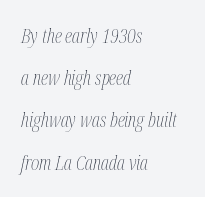
{"italic": "yes", "lean": "right", "slant_degrees": 12, "bold": "no", "underline": "no", "align": "left", "line_spacing": "loose", "line_spacing_ratio": 2.11, "letter_spacing": "normal", "letter_spacing_em": 0.0, "glyph_px": 20}
